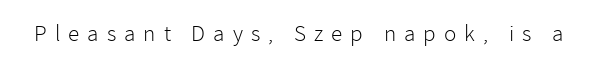
{"italic": "no", "bold": "no", "underline": "no", "letter_spacing": "wide", "letter_spacing_em": 0.35, "glyph_px": 23}
